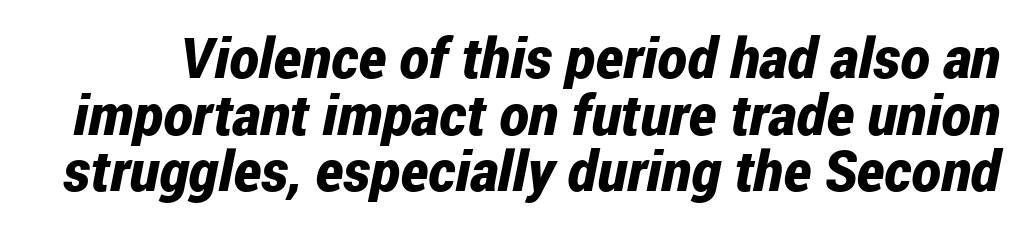
Stroke thickness is high; the sample reads as a true bold. You could call the tracking neutral — neither tight nor loose. The string is rendered with underlining switched off. The glyphs look as if they've been sheared to an angle. You could not count columns in this text — the font is proportionally spaced. The space between consecutive lines is stingy.
